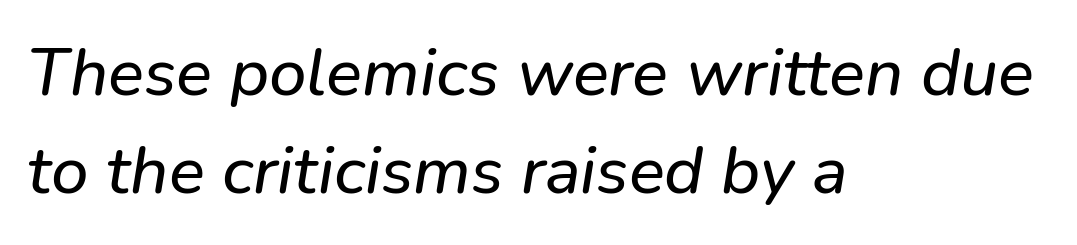
Q: Is the typeface a serif or a sans-serif typeface? A: Sans-serif.
Q: Is the text underlined? A: No.
Q: How is the paragraph aligned? A: Left-aligned.
Q: Is the spacing between letters normal or unusually wide? A: Normal.
Q: Is the spacing between lines tight, normal or loose? A: Normal.
Q: Width (condensed, normal, or wide)? A: Normal.
Q: Stroke contrast? A: Low.
Q: x-height? A: Medium.
Q: Monospaced? A: No.
